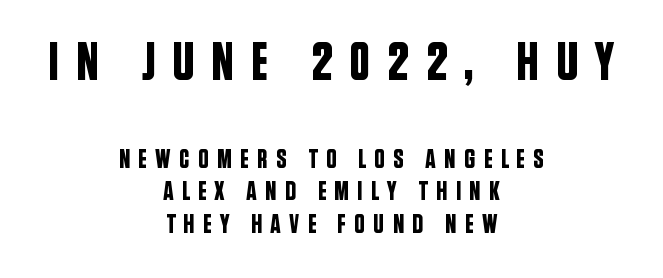
The image shows 54 px condensed sans-serif type, upright; set centered, line spacing 1.2x, unusually wide letter spacing (+0.3 em), not underlined; the first (top) block is 2.0x larger; low stroke contrast and a large x-height.
